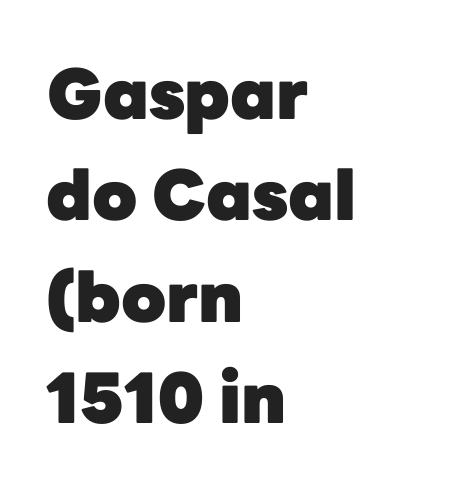
Q: Is the text bold? A: Yes.
Q: Is the text italic (slanted)? A: No, it is upright.
Q: Is the typeface a serif or a sans-serif typeface? A: Sans-serif.
Q: Is the text underlined? A: No.
Q: How is the paragraph aligned? A: Left-aligned.
Q: Is the spacing between letters normal or unusually wide? A: Normal.
Q: Is the spacing between lines tight, normal or loose? A: Normal.
Q: Width (condensed, normal, or wide)? A: Normal.
Q: Stroke contrast? A: Low.
Q: x-height? A: Medium.
Q: Monospaced? A: No.
